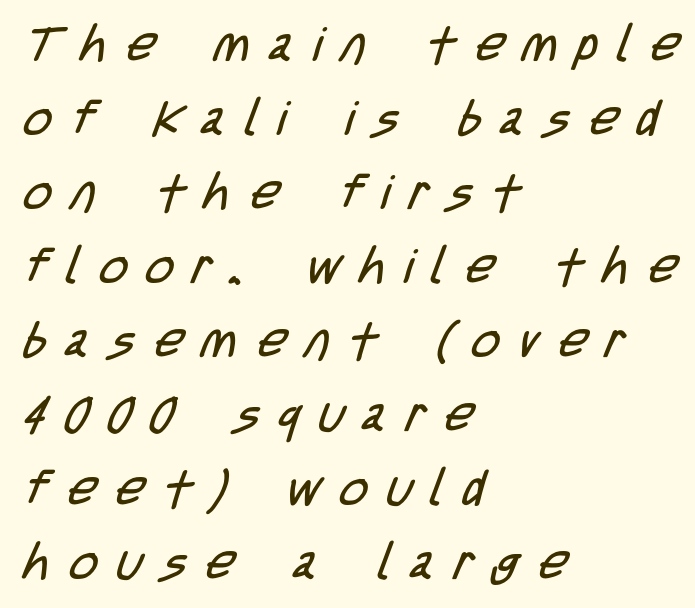
Q: Is the text bold? A: No.
Q: Is the typeface a serif or a sans-serif typeface? A: Sans-serif.
Q: Is the text underlined? A: No.
Q: How is the paragraph aligned? A: Left-aligned.
Q: Is the spacing between letters normal or unusually wide? A: Unusually wide.
Q: Is the spacing between lines tight, normal or loose? A: Normal.
Q: Width (condensed, normal, or wide)? A: Condensed.
Q: Stroke contrast? A: Low.
Q: x-height? A: Large.
Q: Monospaced? A: No.
